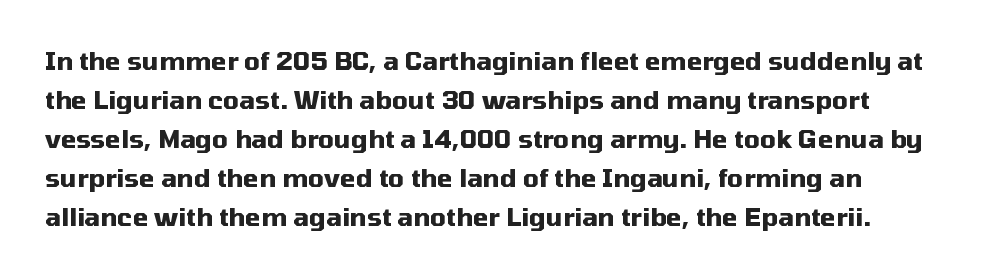
{"italic": "no", "bold": "yes", "underline": "no", "line_spacing": "normal", "line_spacing_ratio": 1.56, "letter_spacing": "normal", "letter_spacing_em": 0.0, "glyph_px": 25}
